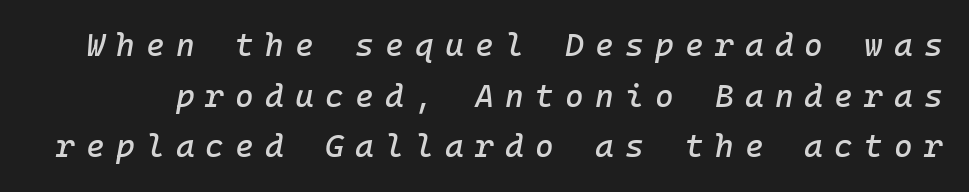
{"italic": "yes", "lean": "right", "slant_degrees": 10, "width": "normal", "stroke_contrast": "low", "x_height": "medium", "underline": "no", "line_spacing": "normal", "line_spacing_ratio": 1.58, "letter_spacing": "wide", "letter_spacing_em": 0.35, "glyph_px": 32}
